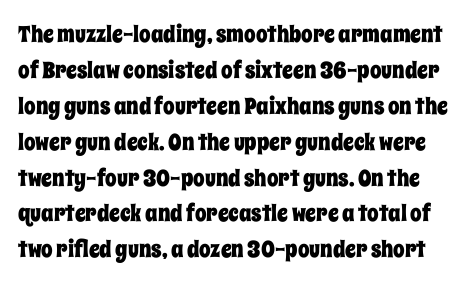
{"italic": "no", "underline": "no", "line_spacing": "normal", "line_spacing_ratio": 1.56, "letter_spacing": "normal", "letter_spacing_em": 0.0, "glyph_px": 23}
